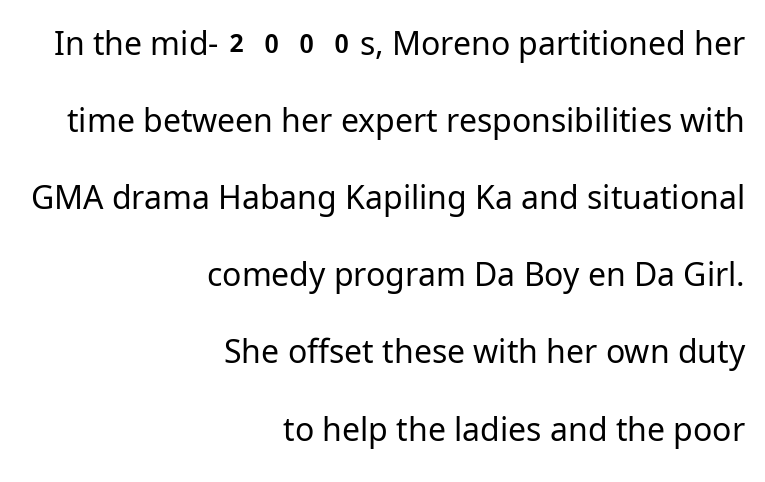
{"serif": "no", "italic": "no", "bold": "no", "weight": "regular", "width": "normal", "stroke_contrast": "low", "x_height": "medium", "monospaced": "no", "underline": "no", "align": "right", "line_spacing": "loose", "line_spacing_ratio": 2.41, "letter_spacing": "normal", "letter_spacing_em": 0.0, "glyph_px": 32}
